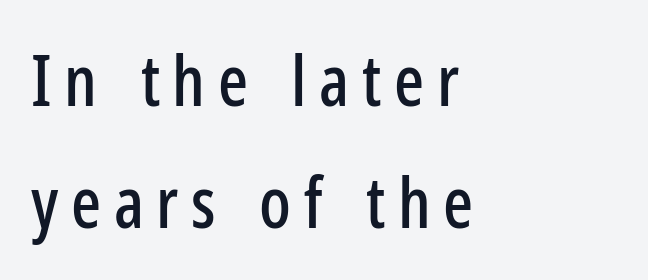
Q: Is the text italic (slanted)? A: No, it is upright.
Q: Is the typeface a serif or a sans-serif typeface? A: Sans-serif.
Q: Is the text underlined? A: No.
Q: How is the paragraph aligned? A: Left-aligned.
Q: Width (condensed, normal, or wide)? A: Condensed.
Q: Stroke contrast? A: Low.
Q: x-height? A: Medium.
Q: Monospaced? A: No.
